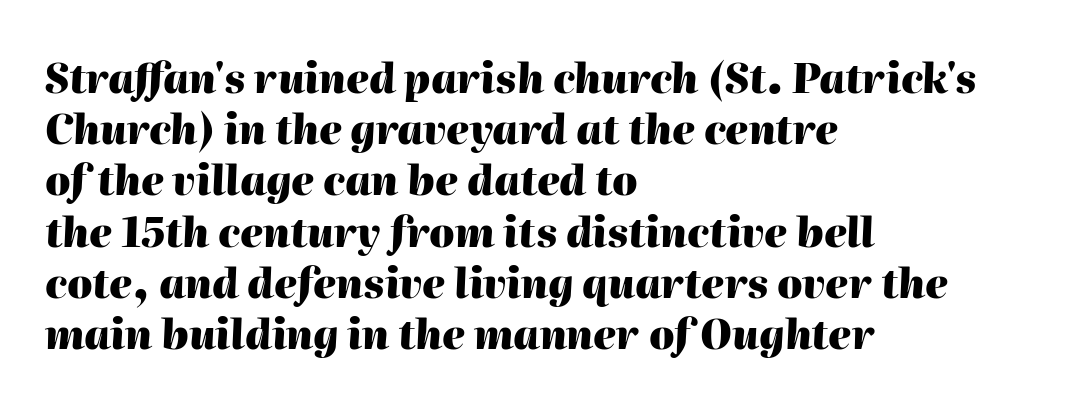
The image shows 40 px heavy type, italic (leaning right); set left-aligned, normal line spacing (1.28x), normal letter spacing, not underlined; high stroke contrast and a medium x-height.
